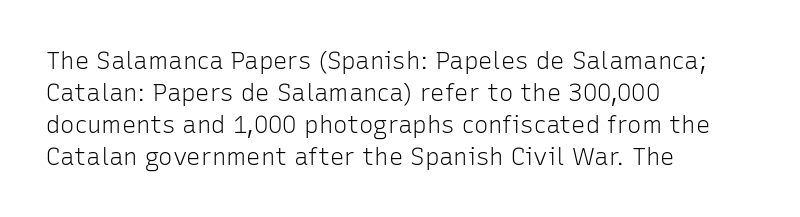
A bare baseline throughout the passage. Does the lettering tilt? It doesn't — this is upright. Leftover space on each line is placed entirely after the last word. Regarding leading, the lines here are spaced in the standard way. Inter-character spacing is left at the font's built-in metrics. Compared with a typical body face, this is equally light or lighter still.
